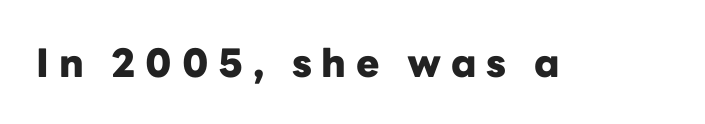
Q: Is the text bold? A: Yes.
Q: Is the text italic (slanted)? A: No, it is upright.
Q: Is the typeface a serif or a sans-serif typeface? A: Sans-serif.
Q: Is the text underlined? A: No.
Q: Is the spacing between letters normal or unusually wide? A: Unusually wide.
Q: Width (condensed, normal, or wide)? A: Normal.
Q: Stroke contrast? A: Low.
Q: x-height? A: Medium.
Q: Monospaced? A: No.
